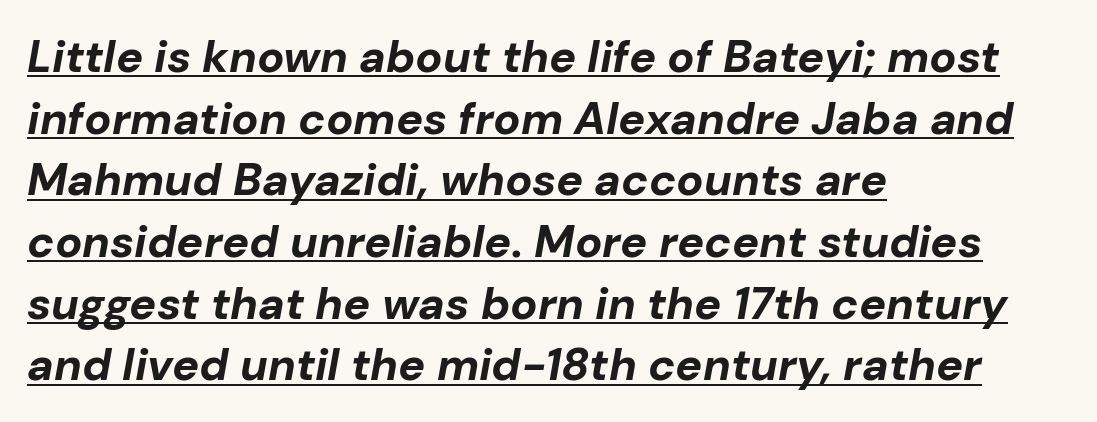
Q: Is the text bold? A: Yes.
Q: Is the text italic (slanted)? A: Yes, it leans right by about 10 degrees.
Q: Is the text underlined? A: Yes.
Q: How is the paragraph aligned? A: Left-aligned.
Q: Is the spacing between letters normal or unusually wide? A: Normal.
Q: Is the spacing between lines tight, normal or loose? A: Normal.
Q: Width (condensed, normal, or wide)? A: Normal.
Q: Stroke contrast? A: Low.
Q: x-height? A: Medium.
Q: Monospaced? A: No.
